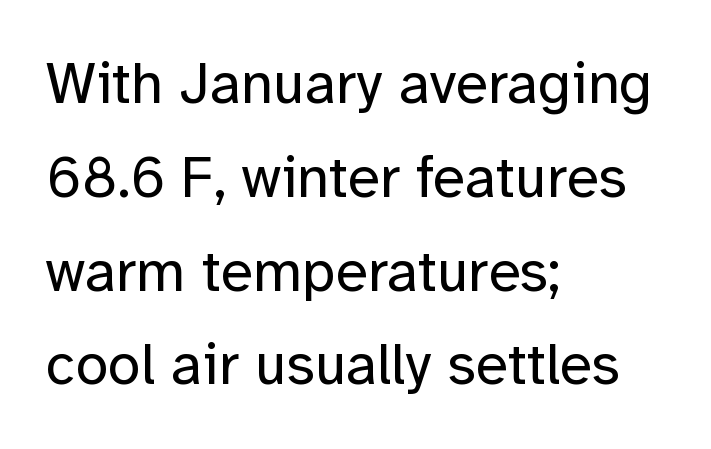
Q: Is the text bold? A: No.
Q: Is the text italic (slanted)? A: No, it is upright.
Q: Is the typeface a serif or a sans-serif typeface? A: Sans-serif.
Q: Is the text underlined? A: No.
Q: How is the paragraph aligned? A: Left-aligned.
Q: Is the spacing between letters normal or unusually wide? A: Normal.
Q: Is the spacing between lines tight, normal or loose? A: Normal.
Q: Width (condensed, normal, or wide)? A: Normal.
Q: Stroke contrast? A: Low.
Q: x-height? A: Medium.
Q: Monospaced? A: No.
